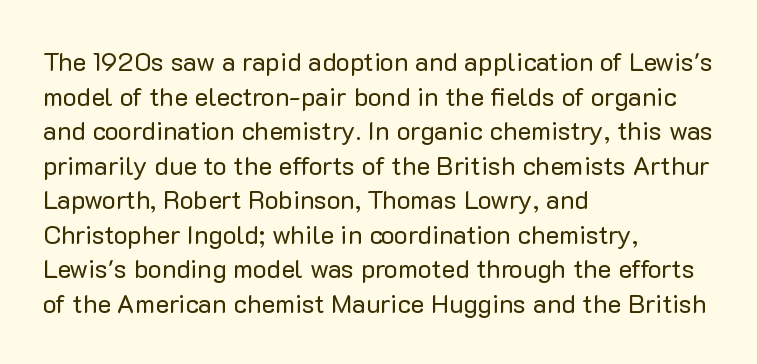
Q: Is the text bold? A: No.
Q: Is the text italic (slanted)? A: No, it is upright.
Q: Is the text underlined? A: No.
Q: How is the paragraph aligned? A: Left-aligned.
Q: Is the spacing between letters normal or unusually wide? A: Normal.
Q: Is the spacing between lines tight, normal or loose? A: Normal.
